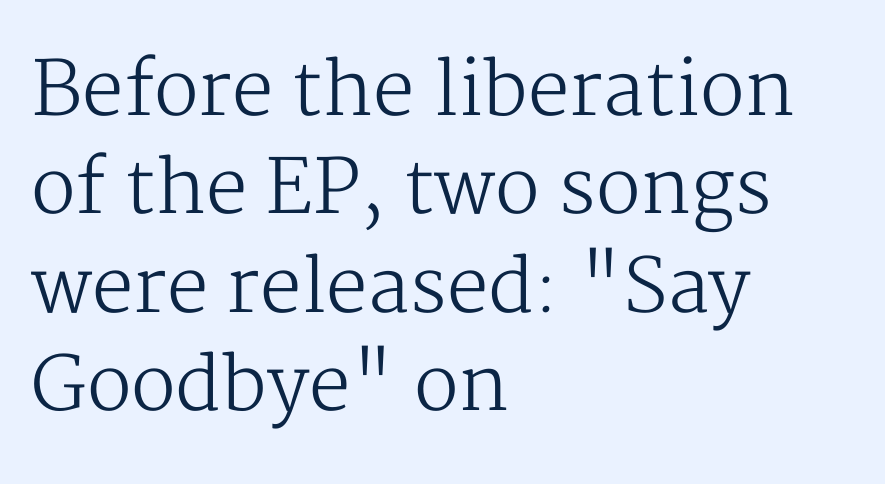
Q: Is the text bold? A: No.
Q: Is the text italic (slanted)? A: No, it is upright.
Q: Is the typeface a serif or a sans-serif typeface? A: Serif.
Q: Is the text underlined? A: No.
Q: How is the paragraph aligned? A: Left-aligned.
Q: Is the spacing between letters normal or unusually wide? A: Normal.
Q: Is the spacing between lines tight, normal or loose? A: Normal.
Q: Width (condensed, normal, or wide)? A: Normal.
Q: Stroke contrast? A: Medium.
Q: x-height? A: Medium.
Q: Monospaced? A: No.
